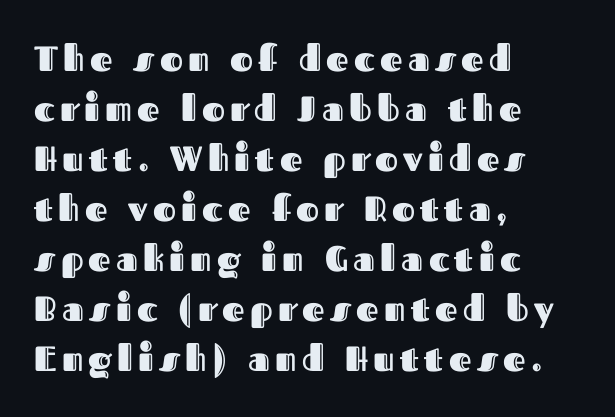
{"italic": "no", "width": "normal", "x_height": "medium", "monospaced": "no", "underline": "no", "align": "left", "line_spacing": "normal", "line_spacing_ratio": 1.43, "glyph_px": 35}
